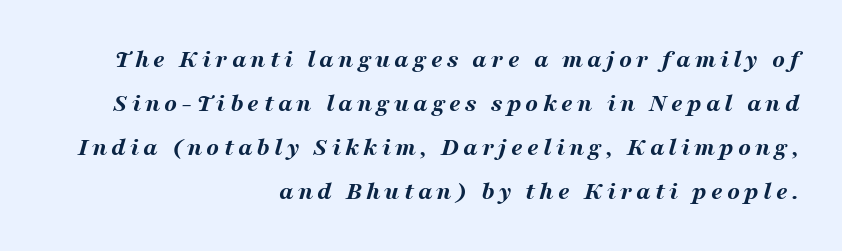
The image shows 26 px bold type, italic (leaning right); set right-aligned, normal line spacing (1.69x), not underlined.
